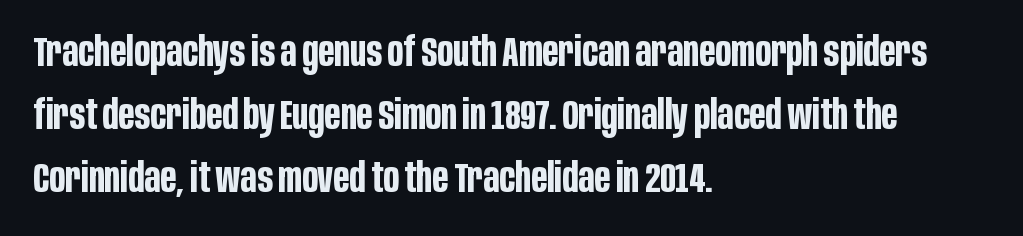
{"serif": "no", "italic": "no", "bold": "yes", "weight": "bold", "width": "condensed", "stroke_contrast": "low", "x_height": "large", "monospaced": "no", "underline": "no", "align": "left", "line_spacing": "normal", "line_spacing_ratio": 1.54, "letter_spacing": "normal", "letter_spacing_em": 0.0, "glyph_px": 41}
